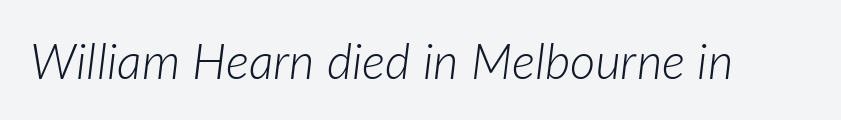
Q: Is the text bold? A: No.
Q: Is the text italic (slanted)? A: Yes, it leans right by about 7 degrees.
Q: Is the text underlined? A: No.
Q: Is the spacing between letters normal or unusually wide? A: Normal.
Q: Width (condensed, normal, or wide)? A: Normal.
Q: Stroke contrast? A: Low.
Q: x-height? A: Medium.
Q: Monospaced? A: No.
